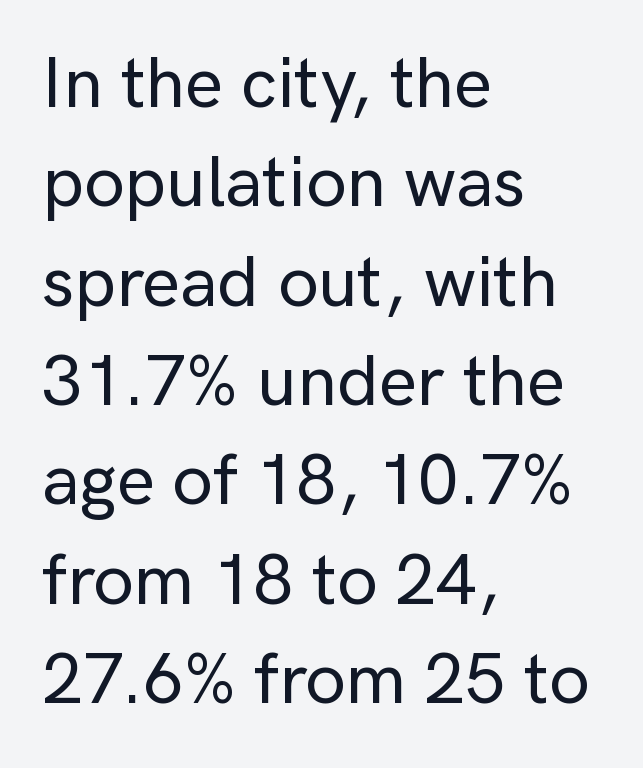
The image shows 72 px sans-serif type, upright; set left-aligned, normal line spacing (1.38x), normal letter spacing, not underlined; low stroke contrast and a medium x-height.
